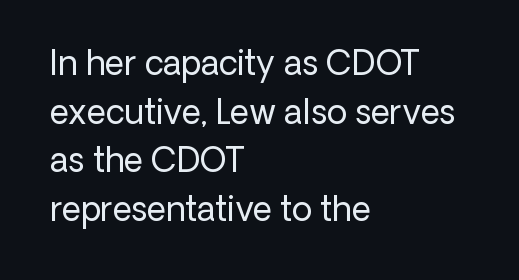
{"serif": "no", "italic": "no", "bold": "no", "weight": "regular", "width": "normal", "stroke_contrast": "low", "x_height": "medium", "monospaced": "no", "underline": "no", "align": "left", "line_spacing": "normal", "line_spacing_ratio": 1.47, "letter_spacing": "normal", "letter_spacing_em": 0.0, "glyph_px": 33}
